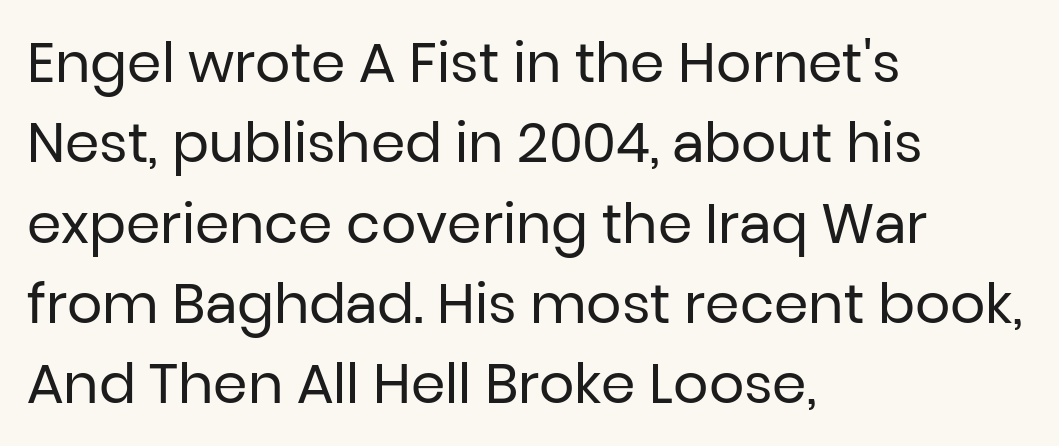
Q: Is the text bold? A: No.
Q: Is the text italic (slanted)? A: No, it is upright.
Q: Is the typeface a serif or a sans-serif typeface? A: Sans-serif.
Q: Is the text underlined? A: No.
Q: How is the paragraph aligned? A: Left-aligned.
Q: Is the spacing between letters normal or unusually wide? A: Normal.
Q: Is the spacing between lines tight, normal or loose? A: Normal.
Q: Width (condensed, normal, or wide)? A: Normal.
Q: Stroke contrast? A: Low.
Q: x-height? A: Medium.
Q: Monospaced? A: No.
